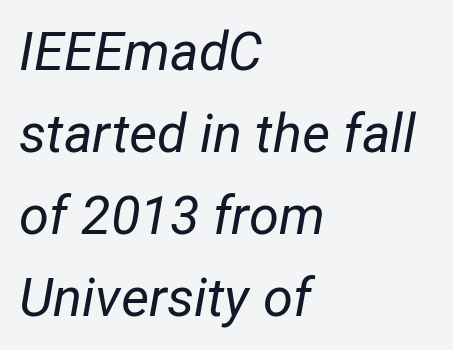
Q: Is the text bold? A: No.
Q: Is the text italic (slanted)? A: Yes, it leans right by about 12 degrees.
Q: Is the text underlined? A: No.
Q: How is the paragraph aligned? A: Left-aligned.
Q: Is the spacing between letters normal or unusually wide? A: Normal.
Q: Is the spacing between lines tight, normal or loose? A: Normal.
Q: Width (condensed, normal, or wide)? A: Normal.
Q: Stroke contrast? A: Low.
Q: x-height? A: Medium.
Q: Monospaced? A: No.
